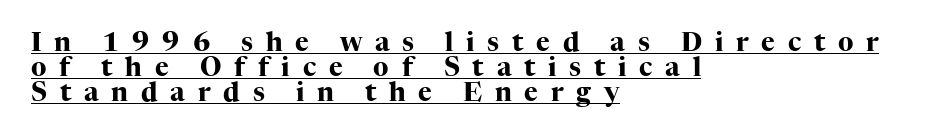
Leading: reduced. I'd describe the lettering as bold — thick and assertive. The axis of the letterforms is exactly vertical. The setting favours the left margin, as ordinary paragraphs usually do. Has an underline been added? It has. Letter spacing: wide.
